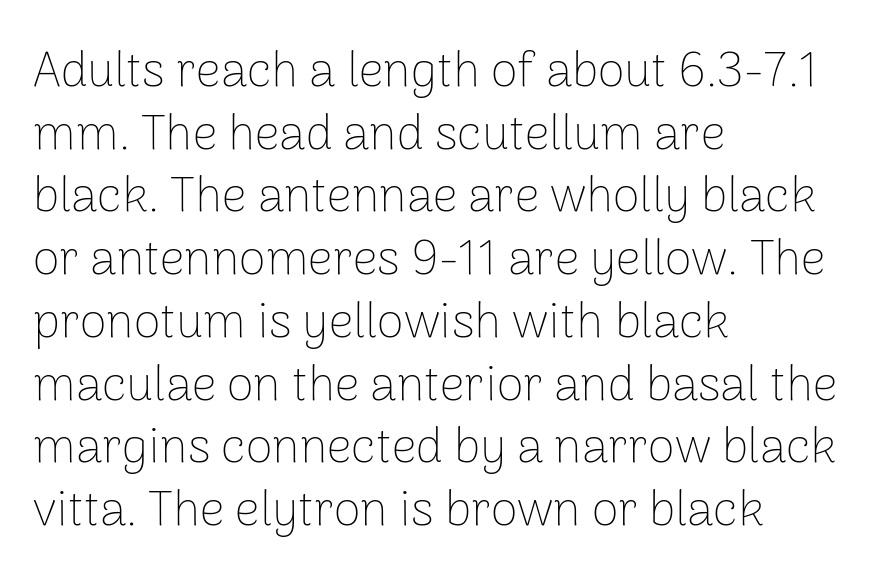
{"serif": "no", "italic": "no", "bold": "no", "weight": "thin", "width": "normal", "stroke_contrast": "low", "x_height": "medium", "monospaced": "no", "underline": "no", "align": "left", "line_spacing": "normal", "line_spacing_ratio": 1.28, "letter_spacing": "normal", "letter_spacing_em": 0.0, "glyph_px": 49}
